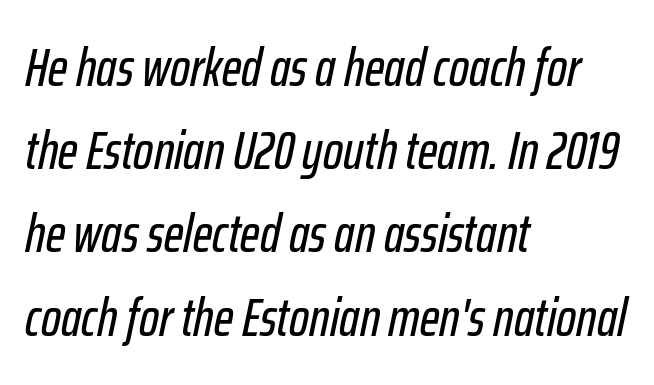
The image shows 53 px condensed type, italic (leaning right); set left-aligned, normal line spacing (1.57x), normal letter spacing, not underlined; low stroke contrast and a medium x-height.
